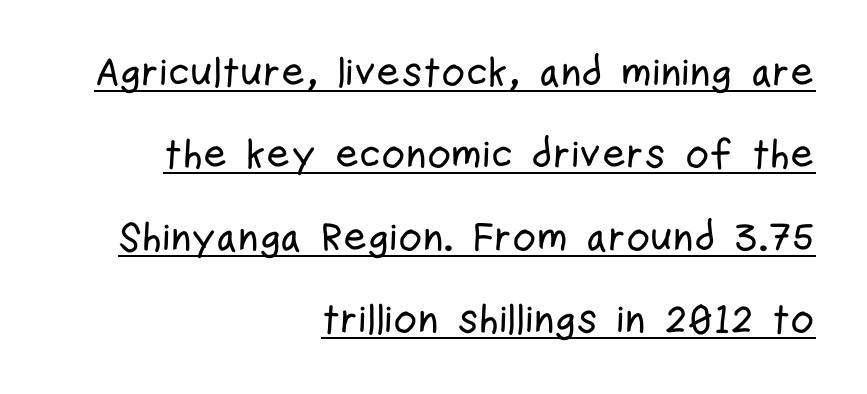
{"serif": "no", "italic": "no", "width": "condensed", "stroke_contrast": "low", "x_height": "medium", "monospaced": "no", "underline": "yes", "align": "right", "line_spacing": "loose", "line_spacing_ratio": 2.01, "letter_spacing": "normal", "letter_spacing_em": 0.0, "glyph_px": 41}
